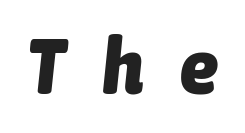
Is the letter spacing exaggerated? Yes — the characters are pushed far apart. Slant detected: the letters are inclined. Is this a fixed-width face? No — the glyphs have proportional, varying widths. These words are printed bold, with thick strokes throughout.
